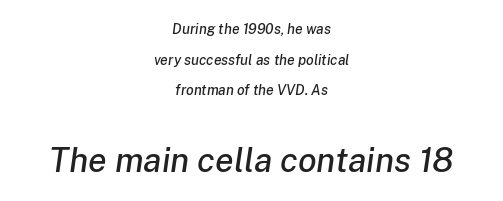
How would I describe the line gaps? Wide and relaxed. One-word summary of the alignment: center. The text carries the slant typical of an italic or oblique font. Varying glyph widths throughout — classic text-font behaviour. The words here are not underlined.
